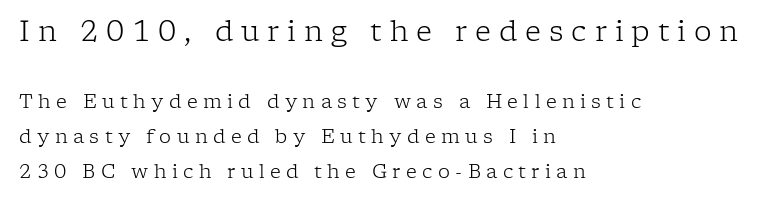
The image shows 28 px light serif type, upright; set left-aligned, line spacing 1.85x, unusually wide letter spacing (+0.28 em), not underlined; the first (top) block is 1.47x larger; low stroke contrast and a medium x-height.
